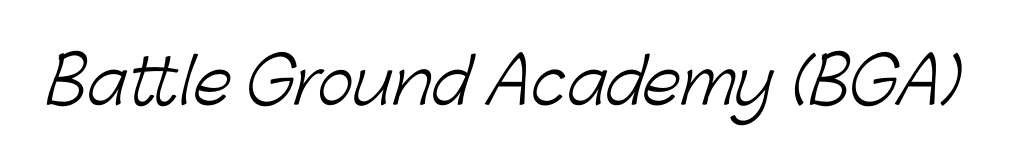
The image shows 62 px light sans-serif type; set normal letter spacing, not underlined; low stroke contrast and a medium x-height.
